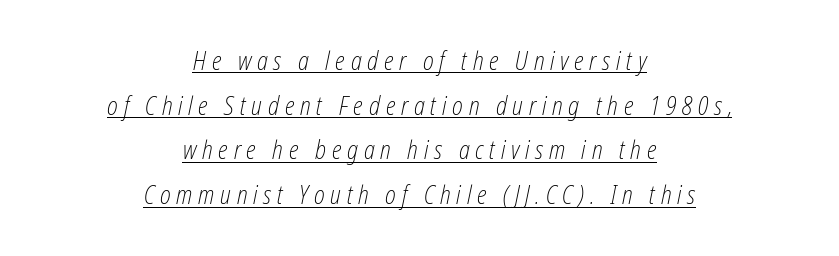
{"italic": "yes", "lean": "right", "slant_degrees": 12, "bold": "no", "underline": "yes", "align": "center", "line_spacing_ratio": 1.79, "letter_spacing": "wide", "letter_spacing_em": 0.23, "glyph_px": 25}
